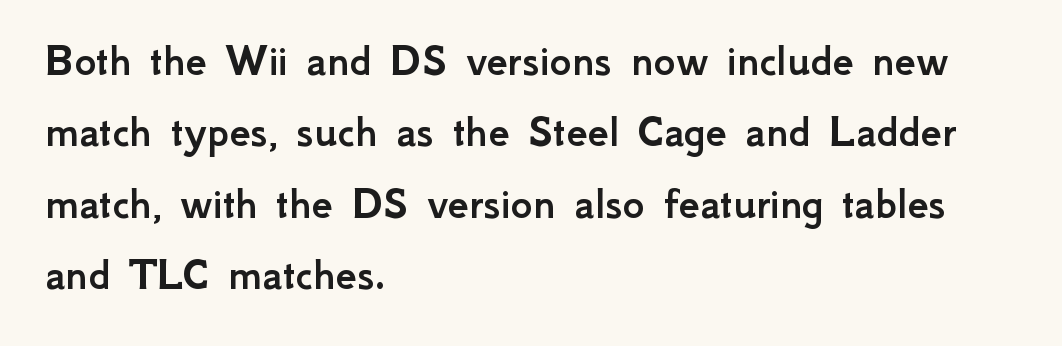
Q: Is the text italic (slanted)? A: No, it is upright.
Q: Is the typeface a serif or a sans-serif typeface? A: Sans-serif.
Q: Is the text underlined? A: No.
Q: How is the paragraph aligned? A: Left-aligned.
Q: Is the spacing between letters normal or unusually wide? A: Normal.
Q: Is the spacing between lines tight, normal or loose? A: Normal.
Q: Width (condensed, normal, or wide)? A: Normal.
Q: Stroke contrast? A: Low.
Q: x-height? A: Small.
Q: Monospaced? A: No.
